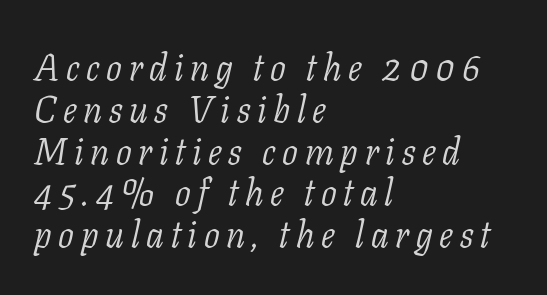
{"serif": "yes", "italic": "yes", "lean": "right", "slant_degrees": 11, "bold": "no", "weight": "light", "width": "normal", "stroke_contrast": "low", "x_height": "medium", "monospaced": "no", "underline": "no", "align": "left", "line_spacing": "tight", "line_spacing_ratio": 1.13, "glyph_px": 37}
